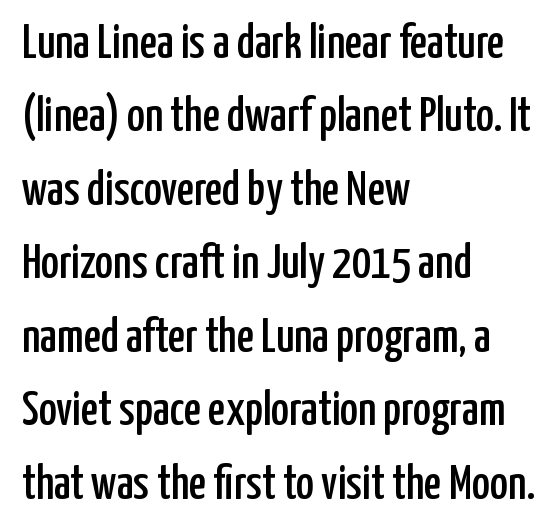
Q: Is the text italic (slanted)? A: No, it is upright.
Q: Is the typeface a serif or a sans-serif typeface? A: Sans-serif.
Q: Is the text underlined? A: No.
Q: How is the paragraph aligned? A: Left-aligned.
Q: Is the spacing between letters normal or unusually wide? A: Normal.
Q: Is the spacing between lines tight, normal or loose? A: Normal.
Q: Width (condensed, normal, or wide)? A: Condensed.
Q: Stroke contrast? A: Low.
Q: x-height? A: Medium.
Q: Monospaced? A: No.
